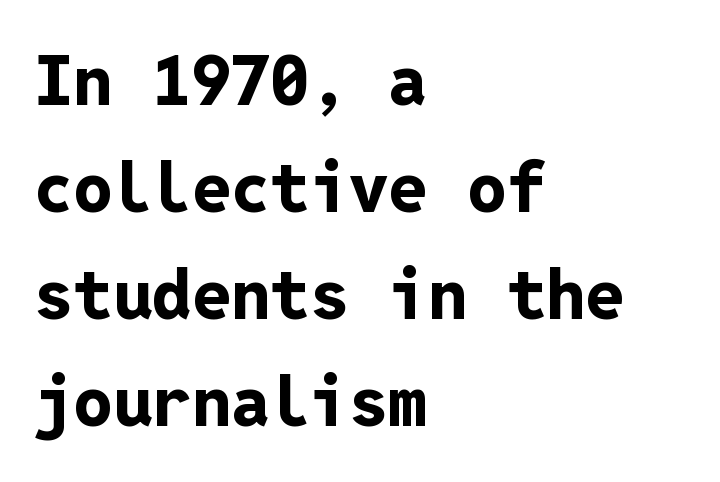
In terms of leading, this rendering sits right in the middle. This sample has the even, mechanical cadence of fixed-width lettering. Spacing between characters is what you'd get straight out of the box. Grotesque or geometric, the face here clearly has no serifs.
